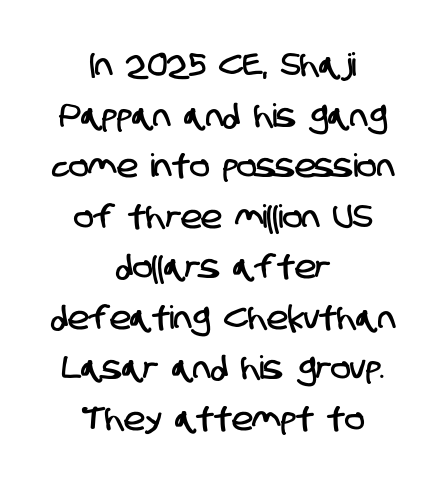
{"serif": "no", "width": "condensed", "stroke_contrast": "low", "x_height": "large", "monospaced": "no", "underline": "no", "align": "center", "line_spacing": "normal", "line_spacing_ratio": 1.58, "letter_spacing": "normal", "letter_spacing_em": 0.0, "glyph_px": 32}
